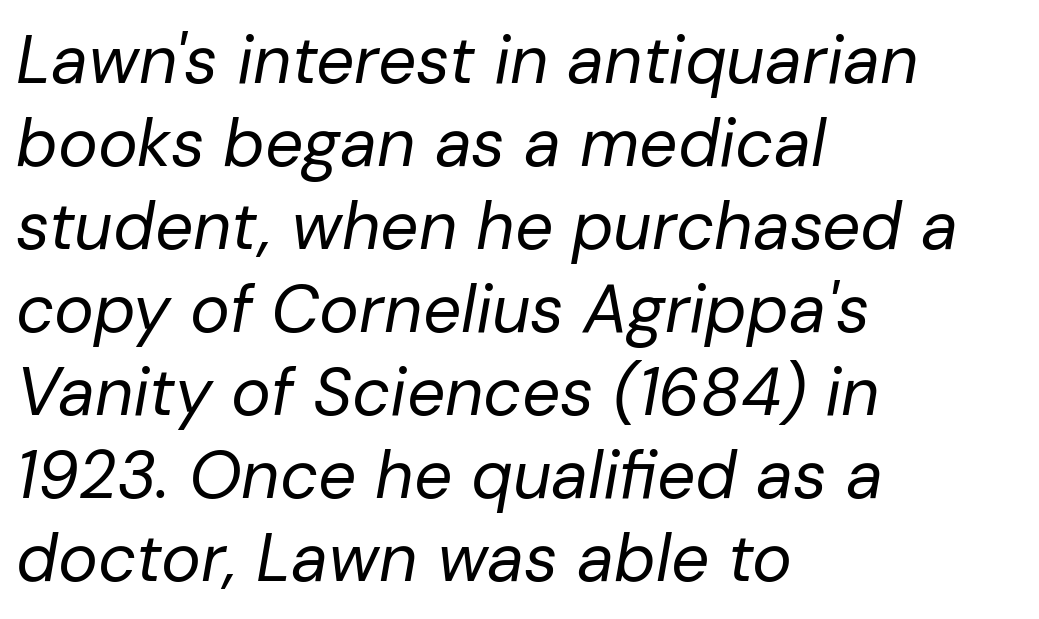
Alignment: flush left. Descender tails drop into unmarked territory. Weight class: somewhere from thin through regular. A typesetter would call this proportional, since set widths differ per character.
